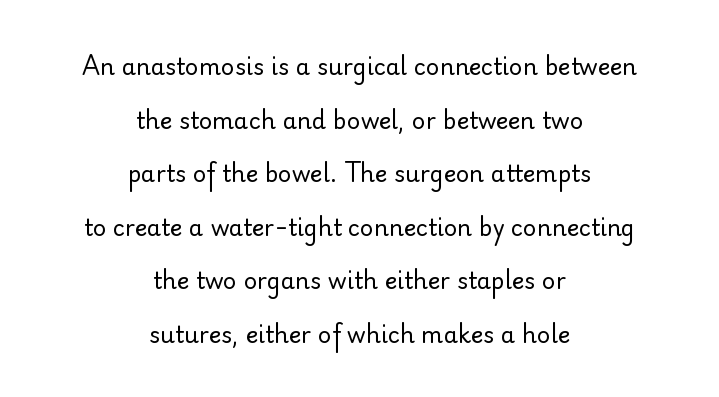
{"italic": "no", "bold": "no", "underline": "no", "align": "center", "line_spacing": "loose", "line_spacing_ratio": 2.33, "letter_spacing": "normal", "letter_spacing_em": 0.0, "glyph_px": 23}
